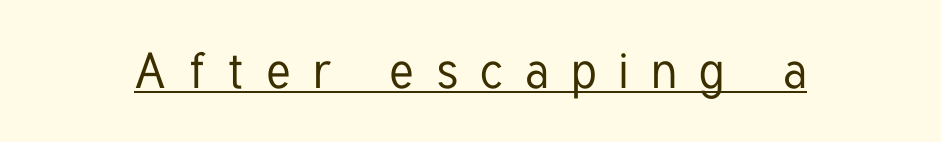
The image shows 50 px condensed sans-serif type, upright; set unusually wide letter spacing (+0.44 em), underlined; low stroke contrast and a medium x-height.
